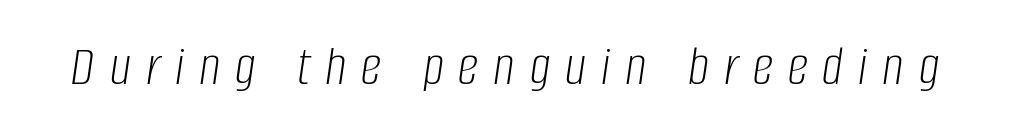
Q: Is the text bold? A: No.
Q: Is the text italic (slanted)? A: Yes, it leans right by about 8 degrees.
Q: Is the text underlined? A: No.
Q: Is the spacing between letters normal or unusually wide? A: Unusually wide.
Q: Width (condensed, normal, or wide)? A: Condensed.
Q: Stroke contrast? A: Low.
Q: x-height? A: Large.
Q: Monospaced? A: No.
